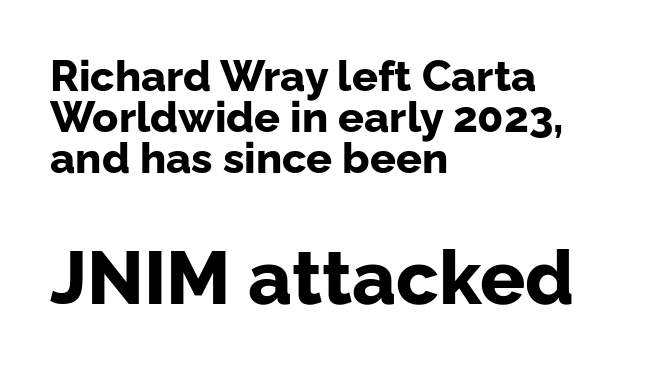
{"serif": "no", "italic": "no", "bold": "yes", "weight": "bold", "width": "normal", "stroke_contrast": "low", "x_height": "medium", "monospaced": "no", "underline": "no", "align": "left", "line_spacing": "tight", "line_spacing_ratio": 0.95, "letter_spacing": "normal", "letter_spacing_em": 0.0, "larger_block": "second", "size_ratio": 1.74, "glyph_px": 75}
